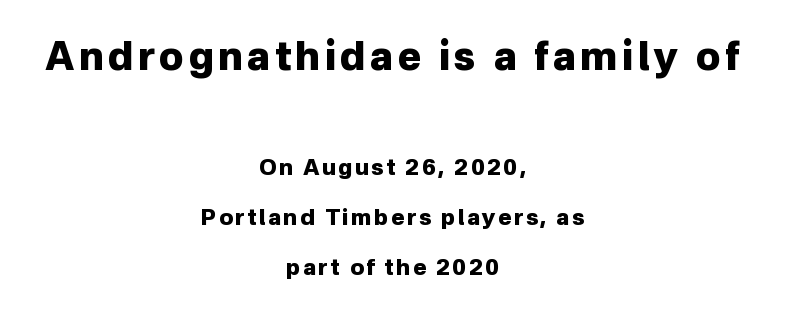
The image shows 39 px heavy sans-serif type, upright; set centered, loose line spacing (2.26x), not underlined; the first (top) block is 1.77x larger; low stroke contrast and a medium x-height.
